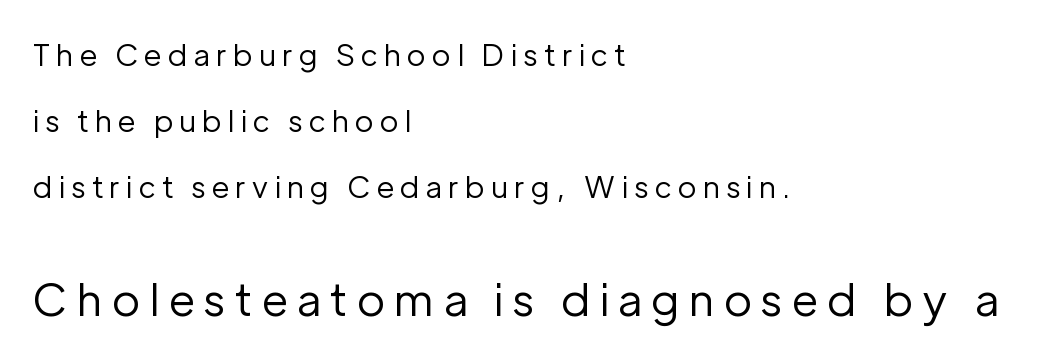
Note the varied advance widths — an 'i' is clearly narrower than an 'm'. This sample uses a sans-serif face. A typesetter would call this heavily tracked-out type. Which of the two is more prominent by size? The second, at the bottom. Does the lettering tilt? It doesn't — this is upright. Stems and bowls with no extra thickness — not bold.
